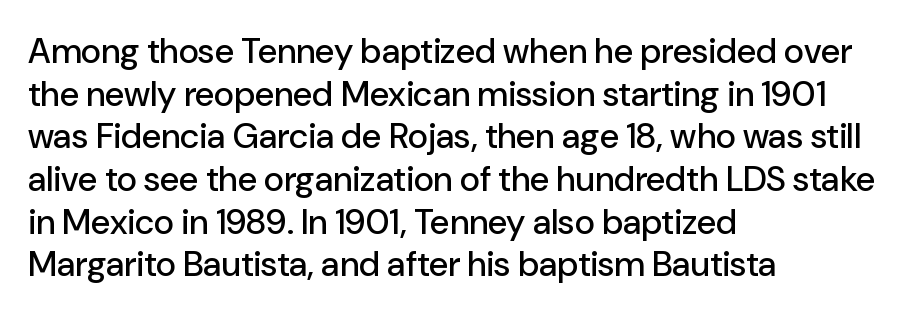
Q: Is the text italic (slanted)? A: No, it is upright.
Q: Is the typeface a serif or a sans-serif typeface? A: Sans-serif.
Q: Is the text underlined? A: No.
Q: How is the paragraph aligned? A: Left-aligned.
Q: Is the spacing between letters normal or unusually wide? A: Normal.
Q: Width (condensed, normal, or wide)? A: Normal.
Q: Stroke contrast? A: Low.
Q: x-height? A: Medium.
Q: Monospaced? A: No.
